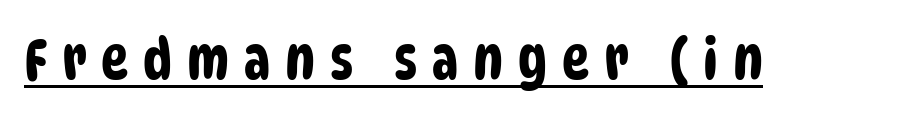
The letters carry no serifs — their stems end cleanly without finishing strokes. The horizontal fit of the characters is loose and conspicuously gappy. Think of a printed novel: that variable character pitch is what you see here. The face used here appears with an underline applied.
